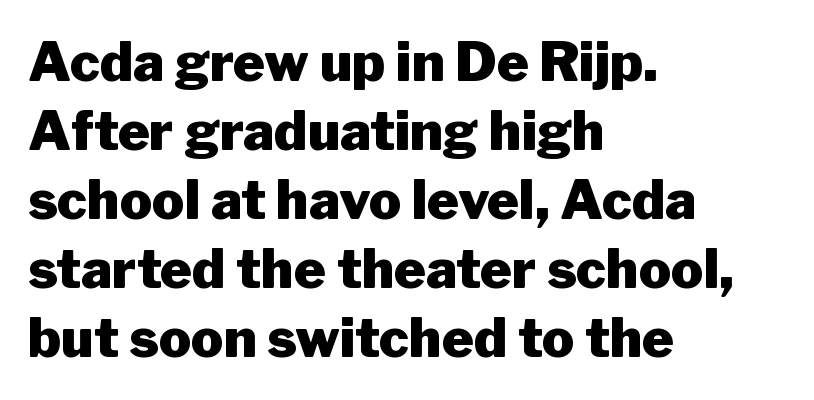
{"serif": "no", "italic": "no", "bold": "yes", "weight": "heavy", "width": "normal", "stroke_contrast": "low", "x_height": "medium", "monospaced": "no", "underline": "no", "align": "left", "line_spacing": "normal", "line_spacing_ratio": 1.28, "letter_spacing": "normal", "letter_spacing_em": 0.0, "glyph_px": 54}
